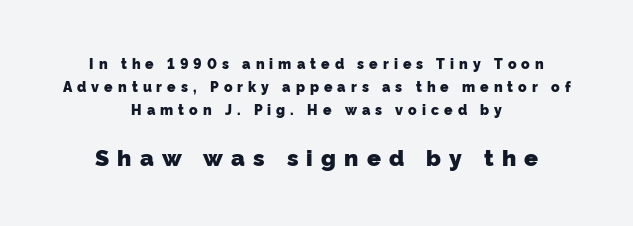
The image shows 23 px bold type; set centered, normal line spacing (1.64x), unusually wide letter spacing (+0.36 em), not underlined; the second (bottom) block is 1.64x larger.
